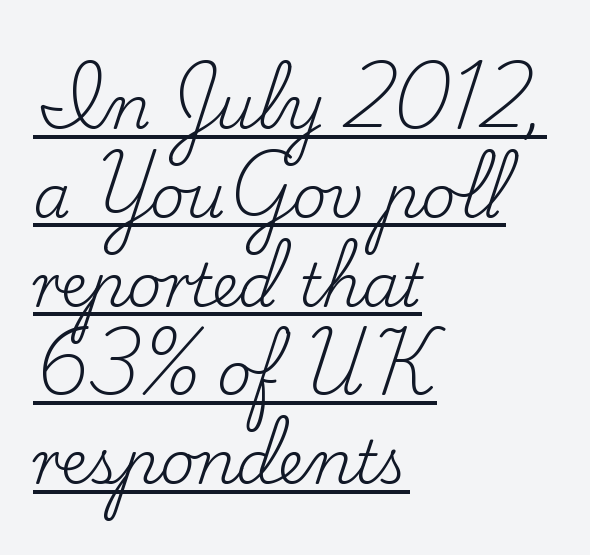
{"serif": "yes", "bold": "no", "weight": "regular", "width": "normal", "stroke_contrast": "low", "x_height": "small", "monospaced": "no", "underline": "yes", "align": "left", "line_spacing": "normal", "line_spacing_ratio": 1.48, "letter_spacing": "normal", "letter_spacing_em": 0.0, "glyph_px": 60}
